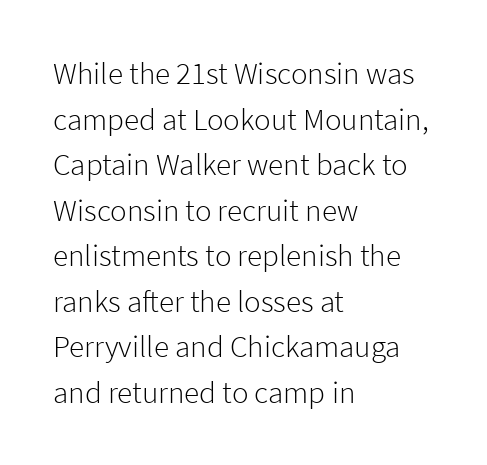
This reads as an unemphasized weight, regular at the heaviest. In CSS terms this would be text-align: left. This rendering leaves character spacing at its baseline value. Vertical spacing — default.
